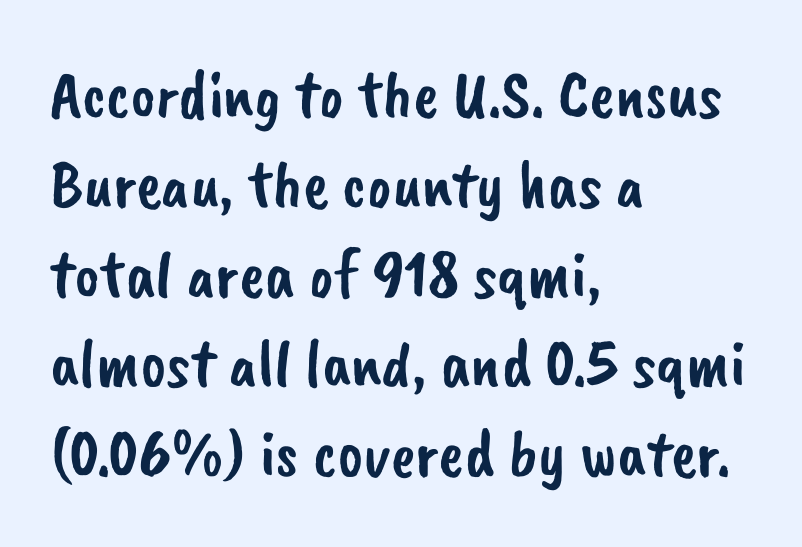
The image shows 68 px sans-serif type; set left-aligned, normal line spacing (1.32x), normal letter spacing, not underlined; low stroke contrast and a small x-height.
